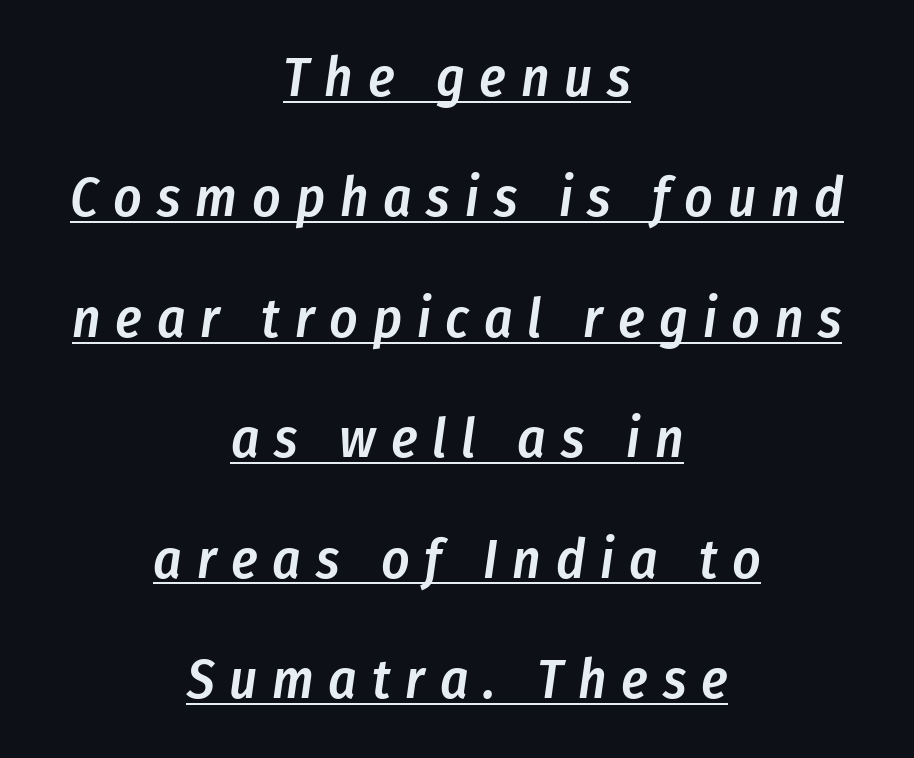
Q: Is the text bold? A: Semi-bold.
Q: Is the text italic (slanted)? A: Yes, it leans right by about 8 degrees.
Q: Is the text underlined? A: Yes.
Q: How is the paragraph aligned? A: Centered.
Q: Is the spacing between letters normal or unusually wide? A: Unusually wide.
Q: Is the spacing between lines tight, normal or loose? A: Loose.
Q: Width (condensed, normal, or wide)? A: Condensed.
Q: Stroke contrast? A: Low.
Q: x-height? A: Medium.
Q: Monospaced? A: No.
